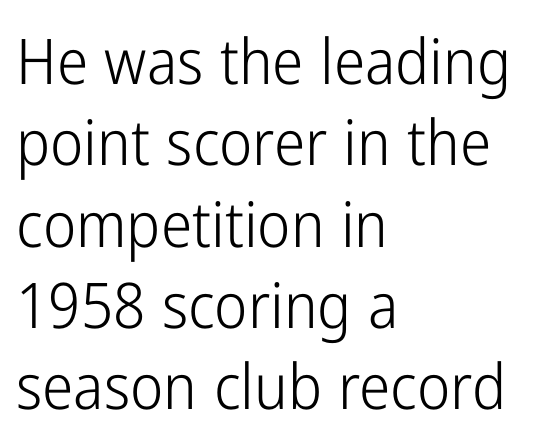
{"serif": "no", "italic": "no", "bold": "no", "weight": "light", "width": "condensed", "stroke_contrast": "low", "x_height": "medium", "monospaced": "no", "underline": "no", "align": "left", "line_spacing": "normal", "line_spacing_ratio": 1.29, "letter_spacing": "normal", "letter_spacing_em": 0.0, "glyph_px": 63}
